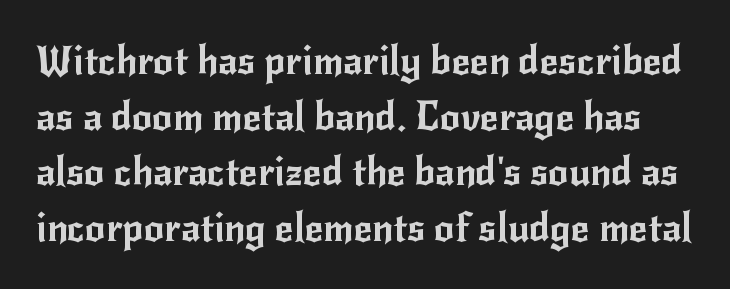
Q: Is the text italic (slanted)? A: No, it is upright.
Q: Is the typeface a serif or a sans-serif typeface? A: Sans-serif.
Q: Is the text underlined? A: No.
Q: Is the spacing between letters normal or unusually wide? A: Normal.
Q: Is the spacing between lines tight, normal or loose? A: Normal.
Q: Width (condensed, normal, or wide)? A: Normal.
Q: Stroke contrast? A: Low.
Q: x-height? A: Small.
Q: Monospaced? A: No.
